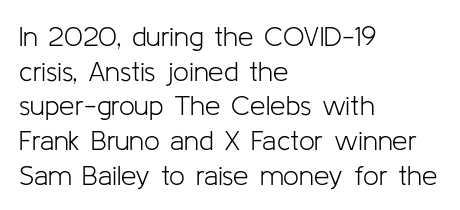
The image shows 28 px light sans-serif type, upright; set left-aligned, line spacing 1.24x, normal letter spacing, not underlined; low stroke contrast and a medium x-height.
